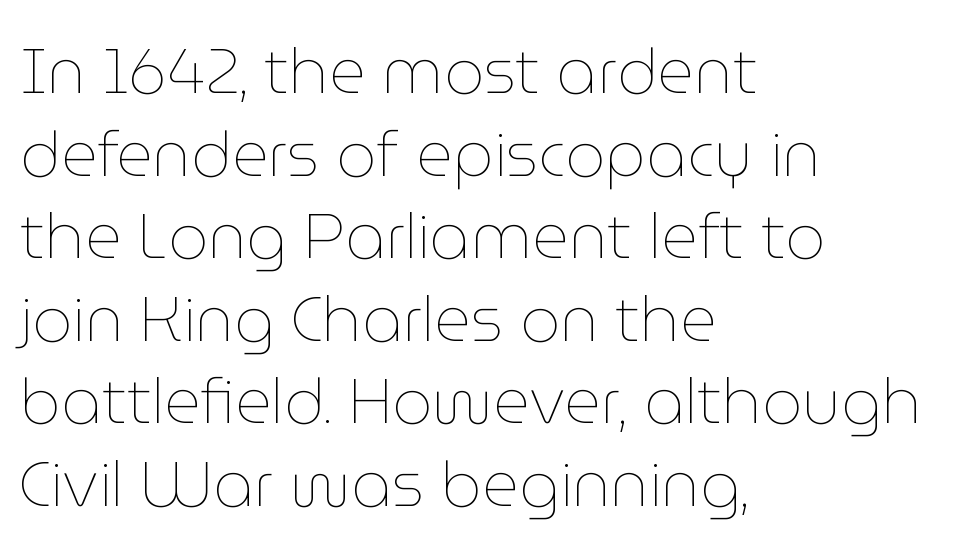
The image shows 63 px thin type, upright; set left-aligned, normal line spacing (1.31x), normal letter spacing, not underlined; low stroke contrast and a medium x-height.
